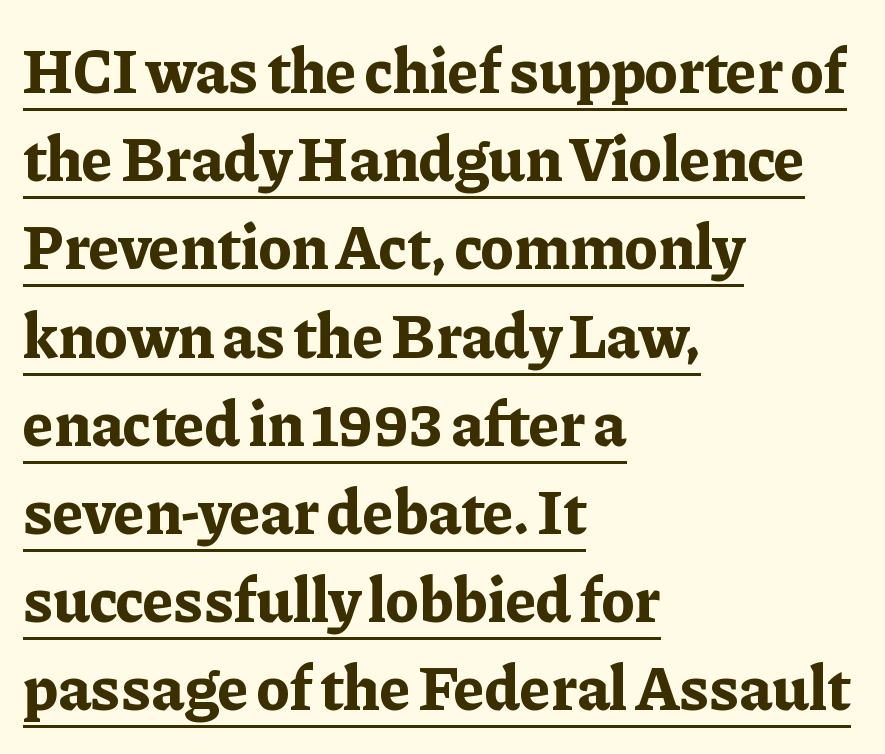
{"serif": "yes", "italic": "no", "bold": "yes", "weight": "bold", "width": "normal", "stroke_contrast": "low", "x_height": "medium", "monospaced": "no", "underline": "yes", "align": "left", "line_spacing": "normal", "line_spacing_ratio": 1.4, "letter_spacing": "normal", "letter_spacing_em": 0.0, "glyph_px": 63}
